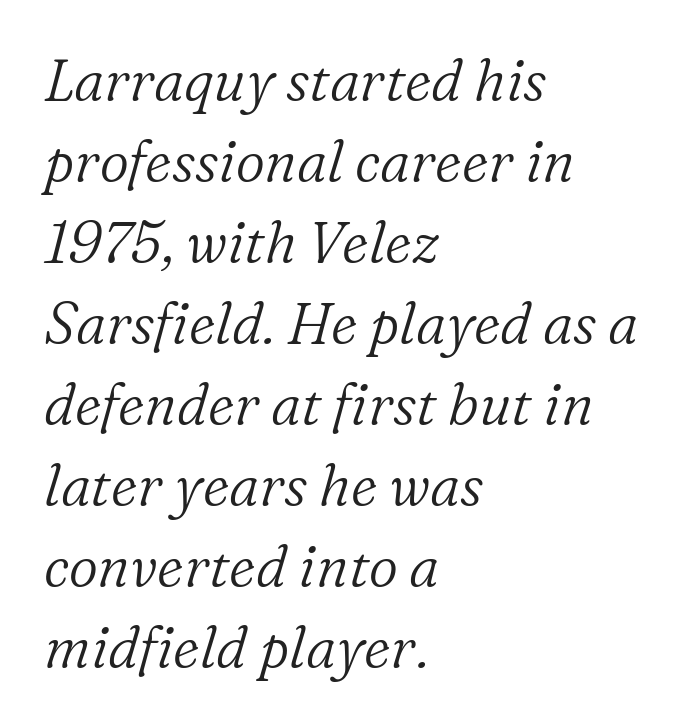
The image shows 57 px light serif type, italic (leaning right); set left-aligned, normal line spacing (1.42x), normal letter spacing, not underlined; low stroke contrast and a medium x-height.
